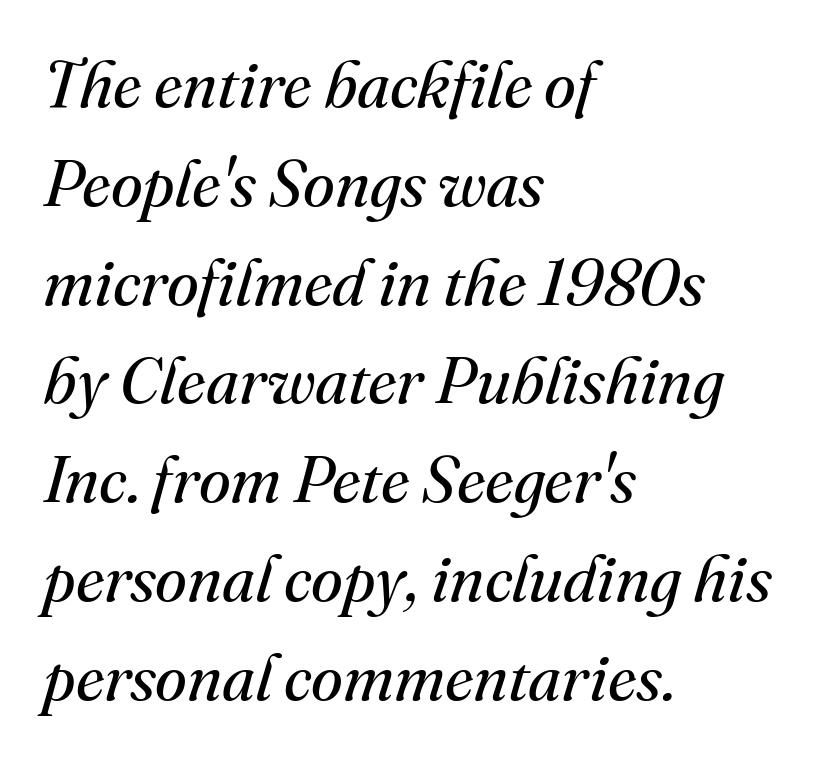
It's the slanting kind of type. Tracking value appears to be zero — textbook default spacing. Each new line begins a customary step beneath the previous one. A classic flush-left, rag-right setting is used for this passage.
